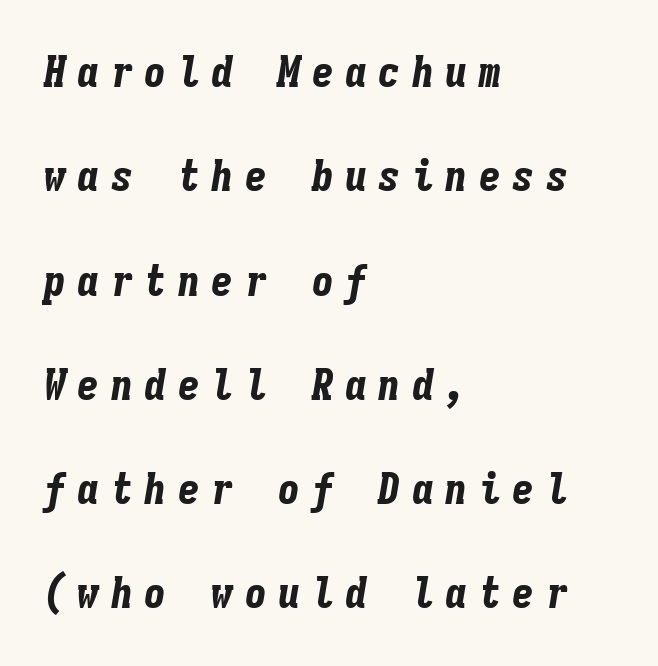
{"italic": "yes", "lean": "right", "slant_degrees": 9, "bold": "yes", "weight": "bold", "width": "condensed", "stroke_contrast": "low", "x_height": "medium", "monospaced": "yes", "underline": "no", "align": "left", "line_spacing": "loose", "line_spacing_ratio": 2.37, "letter_spacing": "wide", "letter_spacing_em": 0.26, "glyph_px": 44}
